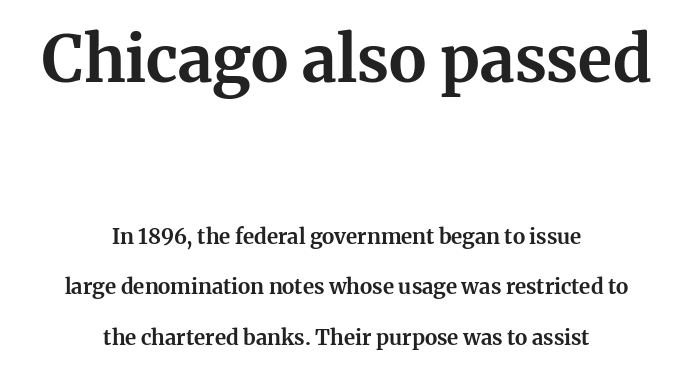
The image shows 64 px bold serif type, upright; set centered, loose line spacing (2.39x), normal letter spacing, not underlined; the first (top) block is 3.05x larger; medium stroke contrast and a medium x-height.
